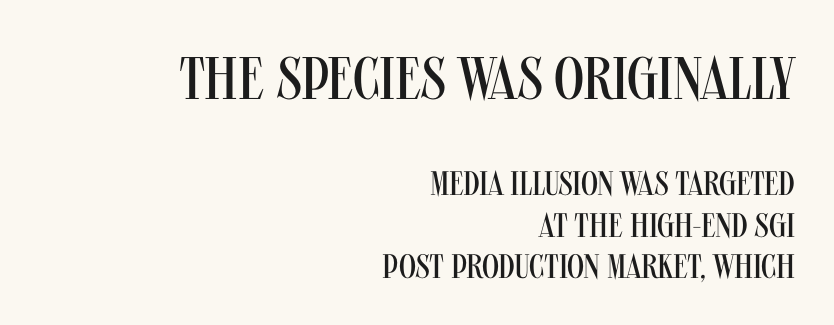
Check the space under the baseline: it is left empty. If you drew a line through each stem, it would be perfectly vertical. Here the designer chose a conventional face with non-uniform glyph widths. The typeface chosen for these lines omits serifs.
